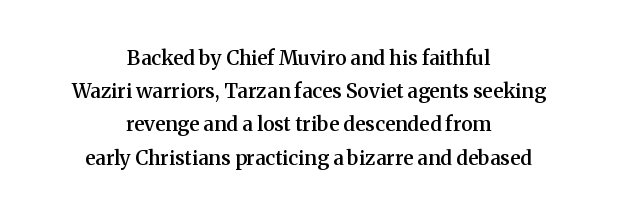
The image shows 20 px text type, upright; set centered, normal line spacing (1.66x), normal letter spacing, not underlined.
